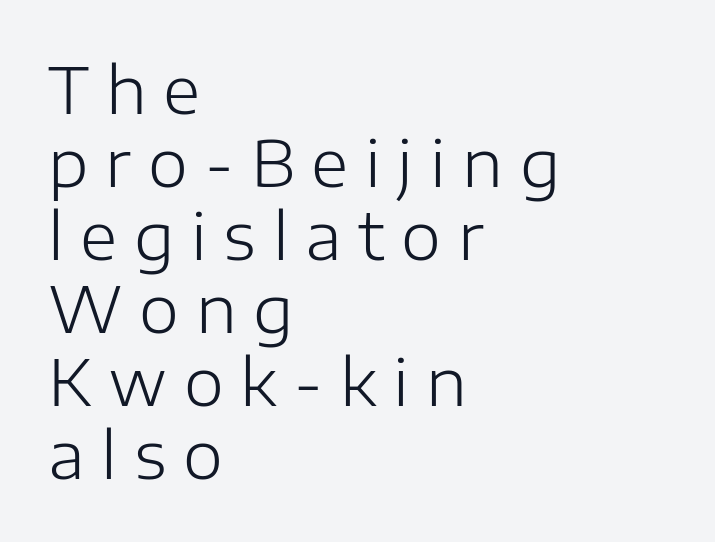
The image shows 64 px light sans-serif type, upright; set left-aligned, tight line spacing (1.14x), unusually wide letter spacing (+0.26 em), not underlined; low stroke contrast and a medium x-height.
